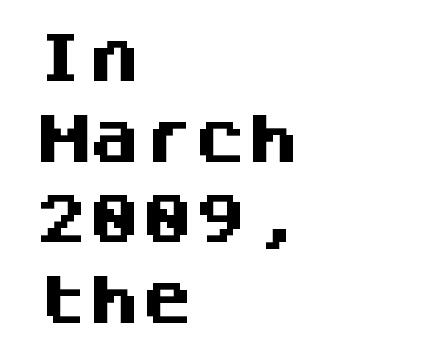
Look at the bottom of the vertical strokes: they stop flat, with no serifs. Ascenders rise straight up at ninety degrees. How are the letters spaced? Ordinarily, with no added tracking. Visually the block forms a straight wall on the left and a jagged coastline on the right.
